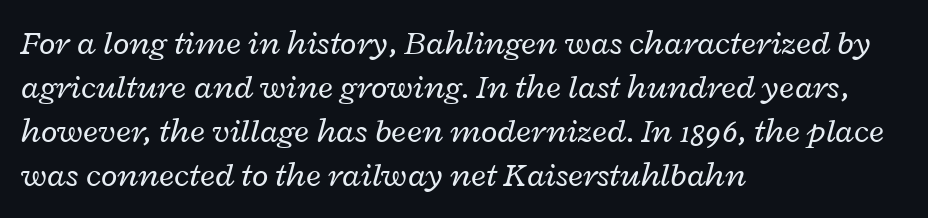
Q: Is the text bold? A: No.
Q: Is the text italic (slanted)? A: Yes, it leans right by about 12 degrees.
Q: Is the text underlined? A: No.
Q: How is the paragraph aligned? A: Left-aligned.
Q: Is the spacing between letters normal or unusually wide? A: Normal.
Q: Is the spacing between lines tight, normal or loose? A: Normal.
Q: Width (condensed, normal, or wide)? A: Wide.
Q: Stroke contrast? A: Low.
Q: x-height? A: Medium.
Q: Monospaced? A: No.
